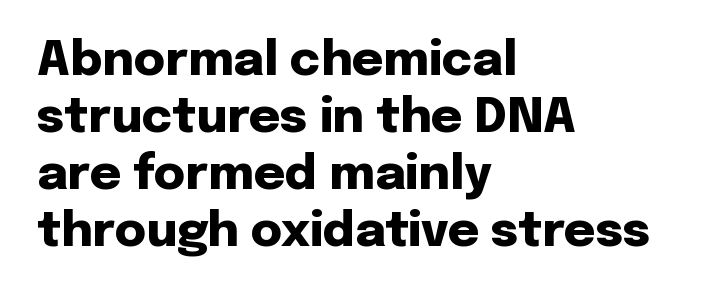
Horizontally, the lines are justified to the leading edge only. Spacing verdict: proportional, widths tailored to each character. This sample uses a sans-serif face. Heavy, bold letterforms. A typesetter would call this zero additional tracking.
